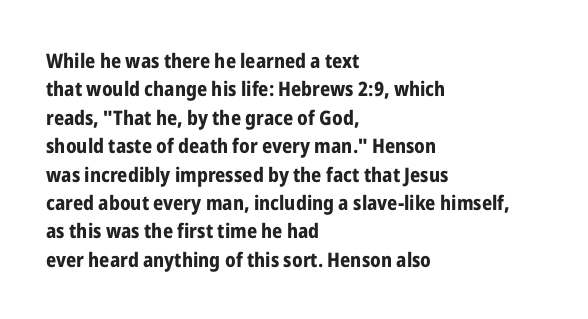
{"italic": "no", "bold": "yes", "underline": "no", "align": "left", "line_spacing": "normal", "line_spacing_ratio": 1.42, "letter_spacing": "normal", "letter_spacing_em": 0.0, "glyph_px": 20}
